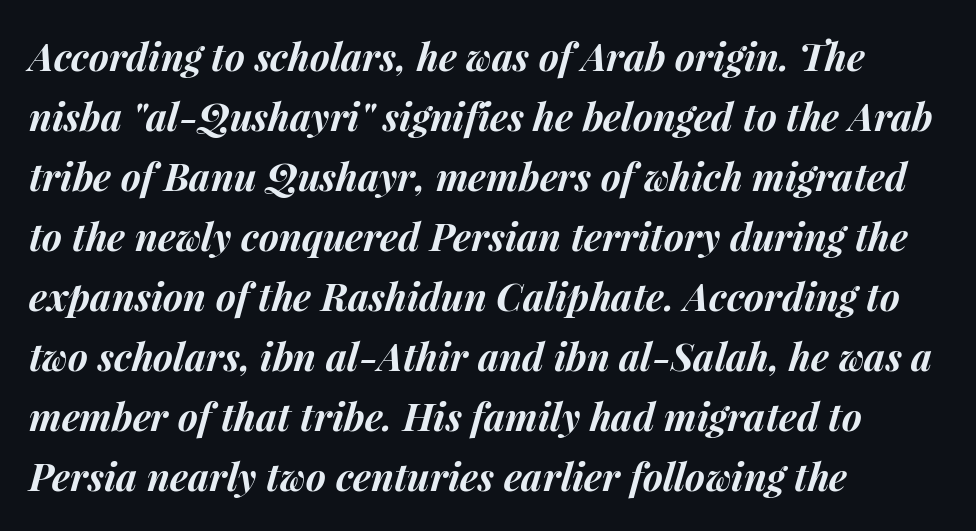
Q: Is the text bold? A: Yes.
Q: Is the text italic (slanted)? A: Yes, it leans right by about 15 degrees.
Q: Is the text underlined? A: No.
Q: How is the paragraph aligned? A: Left-aligned.
Q: Is the spacing between letters normal or unusually wide? A: Normal.
Q: Is the spacing between lines tight, normal or loose? A: Normal.
Q: Width (condensed, normal, or wide)? A: Normal.
Q: Stroke contrast? A: Medium.
Q: x-height? A: Medium.
Q: Monospaced? A: No.
